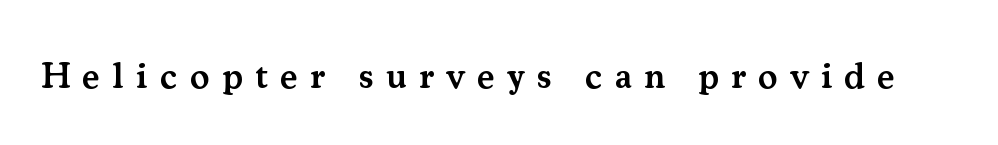
The image shows 37 px semibold serif type, upright; set unusually wide letter spacing (+0.33 em), not underlined; medium stroke contrast and a small x-height.
